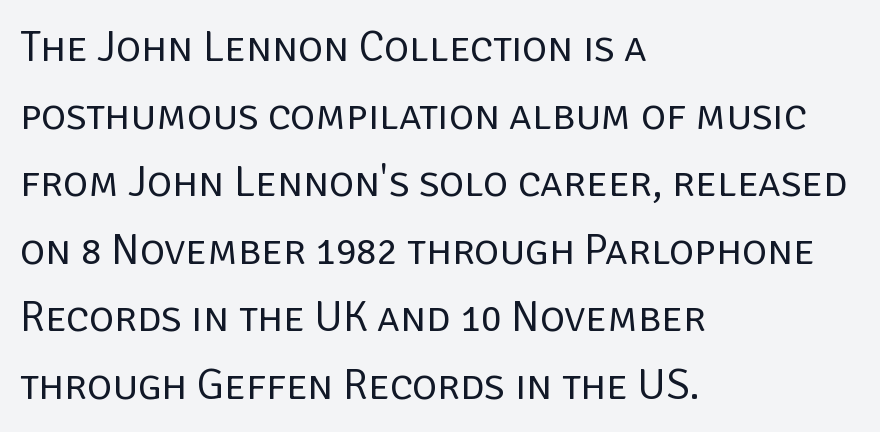
The designer went with a sans here, leaving each stem footless. Character widths vary here, with narrow letters taking less room than wide ones. Short and long lines alike share a common starting point at left. How are the letters spaced? Ordinarily, with no added tracking. Counters stay open thanks to moderate or lighter strokes. A bare baseline throughout the passage.
